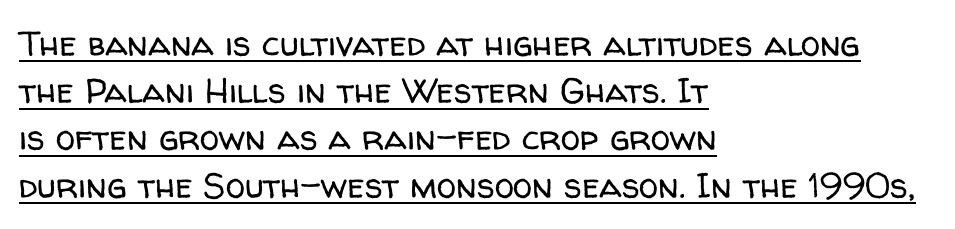
Q: Is the text bold? A: No.
Q: Is the text italic (slanted)? A: No, it is upright.
Q: Is the typeface a serif or a sans-serif typeface? A: Sans-serif.
Q: Is the text underlined? A: Yes.
Q: How is the paragraph aligned? A: Left-aligned.
Q: Is the spacing between letters normal or unusually wide? A: Normal.
Q: Is the spacing between lines tight, normal or loose? A: Normal.
Q: Width (condensed, normal, or wide)? A: Normal.
Q: Stroke contrast? A: Low.
Q: x-height? A: Medium.
Q: Monospaced? A: No.
